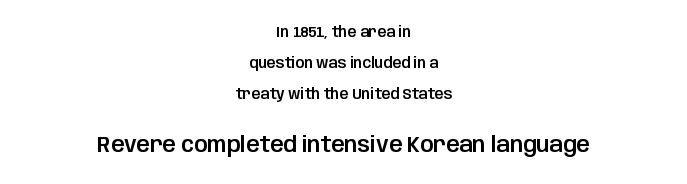
The image shows 21 px text type, upright; set centered, loose line spacing (2.22x), normal letter spacing, not underlined; the second (bottom) block is 1.5x larger.
